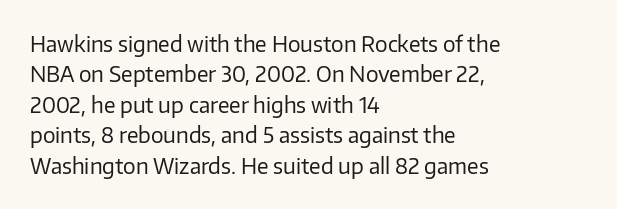
Q: Is the text bold? A: No.
Q: Is the text italic (slanted)? A: No, it is upright.
Q: Is the text underlined? A: No.
Q: How is the paragraph aligned? A: Left-aligned.
Q: Is the spacing between letters normal or unusually wide? A: Normal.
Q: Is the spacing between lines tight, normal or loose? A: Normal.
